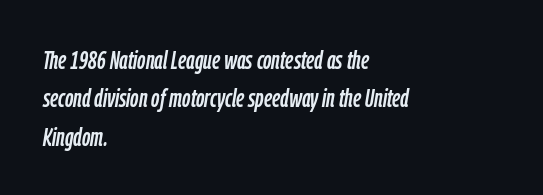
The image shows 26 px text type, italic (leaning right); set left-aligned, normal line spacing (1.48x), normal letter spacing, not underlined.
